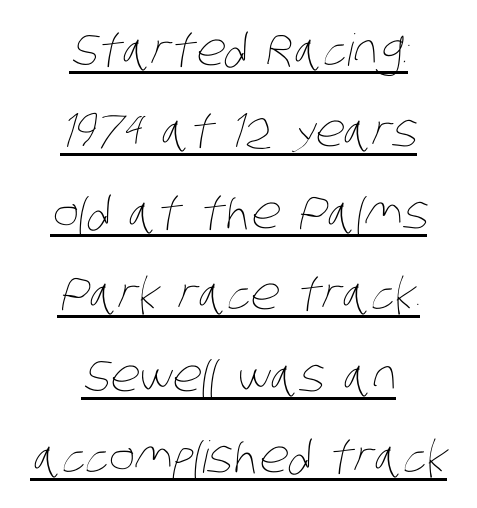
Q: Is the text bold? A: No.
Q: Is the text underlined? A: Yes.
Q: How is the paragraph aligned? A: Centered.
Q: Is the spacing between letters normal or unusually wide? A: Normal.
Q: Width (condensed, normal, or wide)? A: Condensed.
Q: Stroke contrast? A: Low.
Q: x-height? A: Large.
Q: Monospaced? A: No.
